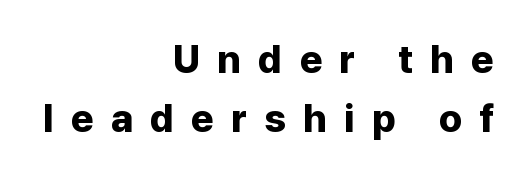
Q: Is the text bold? A: Yes.
Q: Is the text italic (slanted)? A: No, it is upright.
Q: Is the typeface a serif or a sans-serif typeface? A: Sans-serif.
Q: Is the text underlined? A: No.
Q: How is the paragraph aligned? A: Right-aligned.
Q: Is the spacing between letters normal or unusually wide? A: Unusually wide.
Q: Is the spacing between lines tight, normal or loose? A: Normal.
Q: Width (condensed, normal, or wide)? A: Normal.
Q: Stroke contrast? A: Low.
Q: x-height? A: Medium.
Q: Monospaced? A: No.
